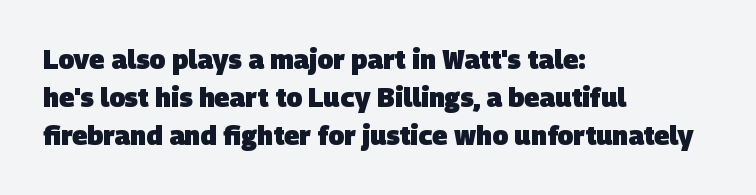
{"bold": "yes", "underline": "no", "align": "left", "line_spacing": "normal", "line_spacing_ratio": 1.47, "letter_spacing": "normal", "letter_spacing_em": 0.0, "glyph_px": 26}
